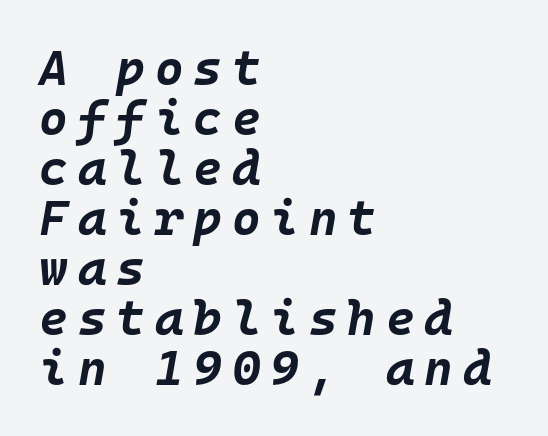
This is heavy type, rendered in bold. The baseline area is clear. Regarding leading, the lines here are crowded together. Inter-character spacing is expanded well beyond the font's built-in metrics. Every character here occupies the same horizontal width, giving the sample a typewriter-like rhythm. Looking at the ascenders, they clearly lean.
